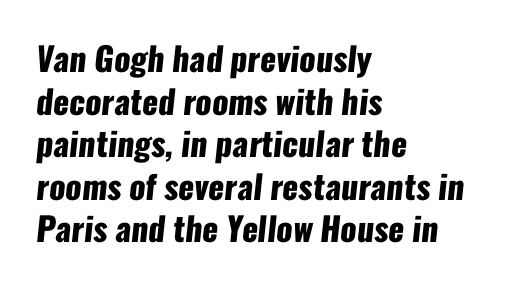
{"serif": "no", "bold": "yes", "weight": "heavy", "width": "condensed", "stroke_contrast": "low", "x_height": "medium", "monospaced": "no", "underline": "no", "align": "left", "line_spacing": "normal", "line_spacing_ratio": 1.29, "letter_spacing": "normal", "letter_spacing_em": 0.0, "glyph_px": 33}
